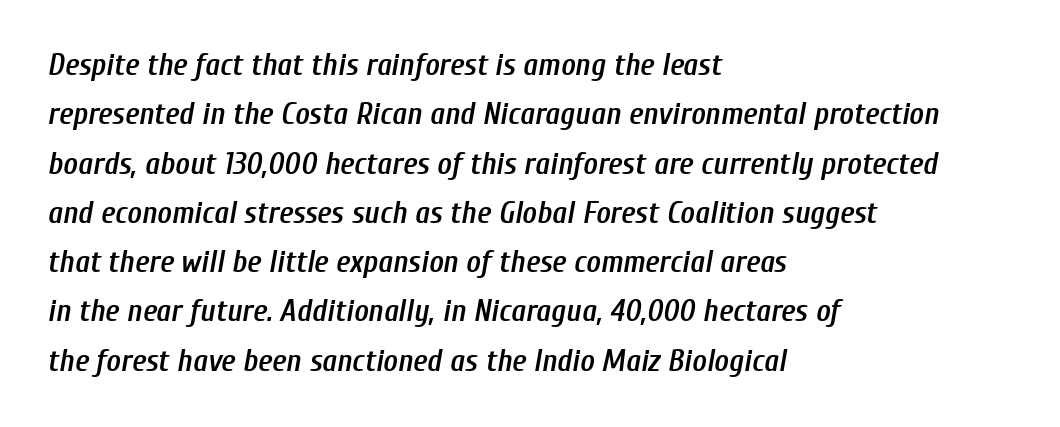
The image shows 31 px semibold, condensed type, italic (leaning right); set left-aligned, normal line spacing (1.59x), normal letter spacing, not underlined; low stroke contrast and a medium x-height.
